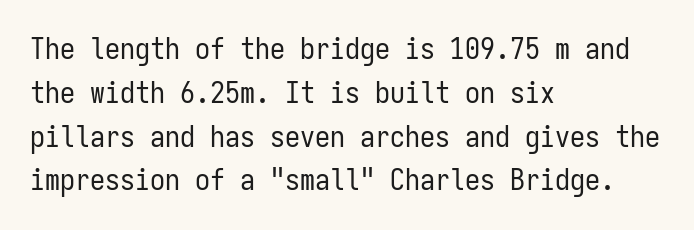
Q: Is the text bold? A: No.
Q: Is the text italic (slanted)? A: No, it is upright.
Q: Is the typeface a serif or a sans-serif typeface? A: Sans-serif.
Q: Is the text underlined? A: No.
Q: How is the paragraph aligned? A: Left-aligned.
Q: Is the spacing between letters normal or unusually wide? A: Normal.
Q: Is the spacing between lines tight, normal or loose? A: Normal.
Q: Width (condensed, normal, or wide)? A: Condensed.
Q: Stroke contrast? A: Low.
Q: x-height? A: Medium.
Q: Monospaced? A: Yes.
